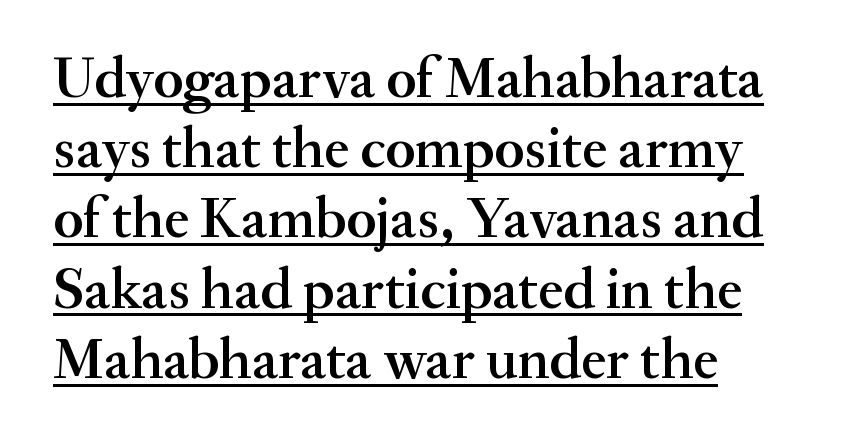
The image shows 58 px semibold serif type, upright; set left-aligned, line spacing 1.21x, normal letter spacing, underlined; medium stroke contrast and a small x-height.
